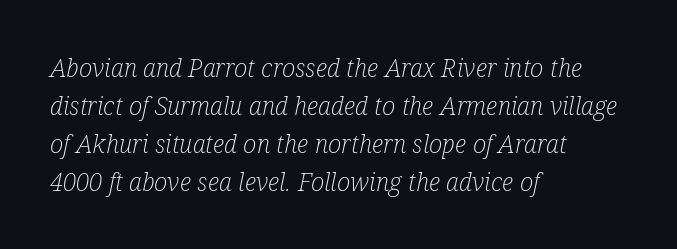
{"italic": "yes", "lean": "right", "slant_degrees": 12, "bold": "no", "underline": "no", "align": "left", "line_spacing": "normal", "line_spacing_ratio": 1.52, "letter_spacing": "normal", "letter_spacing_em": 0.0, "glyph_px": 25}
